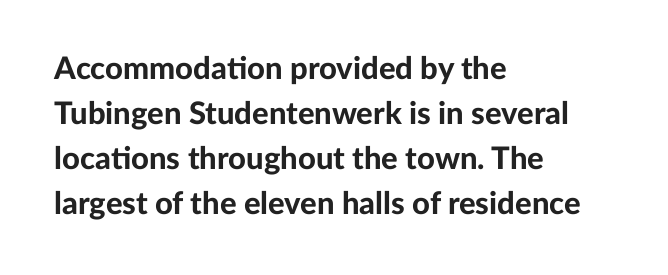
Q: Is the text bold? A: Yes.
Q: Is the text italic (slanted)? A: No, it is upright.
Q: Is the typeface a serif or a sans-serif typeface? A: Sans-serif.
Q: Is the text underlined? A: No.
Q: How is the paragraph aligned? A: Left-aligned.
Q: Is the spacing between letters normal or unusually wide? A: Normal.
Q: Is the spacing between lines tight, normal or loose? A: Normal.
Q: Width (condensed, normal, or wide)? A: Normal.
Q: Stroke contrast? A: Low.
Q: x-height? A: Medium.
Q: Monospaced? A: No.
